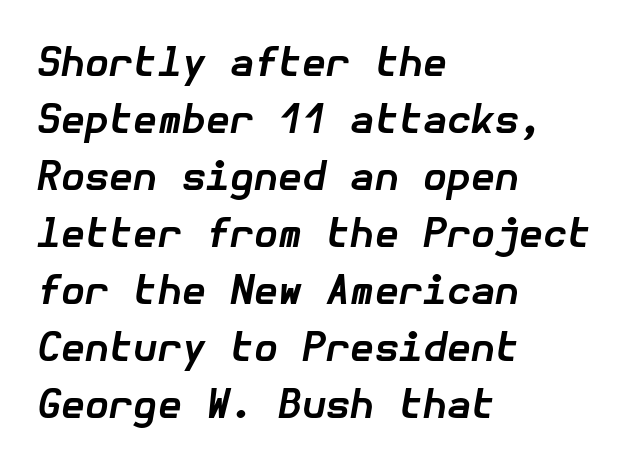
The vertical gap from one line to the next is medium. The passage is arranged the way most books set body copy — flush left. Look at the tracking — it's just the regular setting, nothing added. If you drew a line through each stem, it would be angled. The words here are not underlined.
